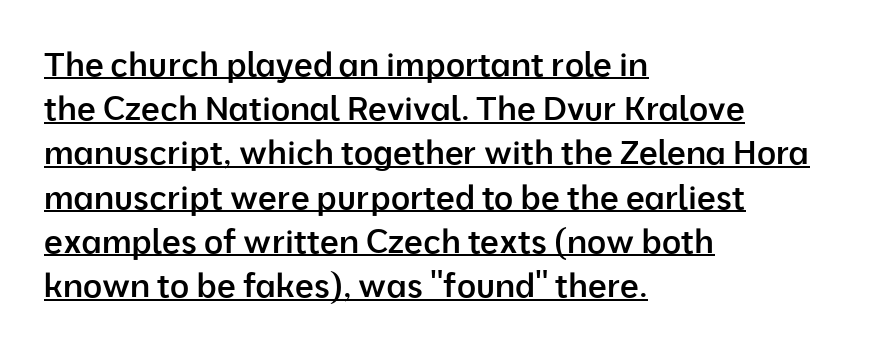
{"serif": "no", "italic": "no", "bold": "semi", "weight": "semibold", "width": "normal", "stroke_contrast": "low", "x_height": "medium", "monospaced": "no", "underline": "yes", "align": "left", "line_spacing": "normal", "line_spacing_ratio": 1.34, "letter_spacing": "normal", "letter_spacing_em": 0.0, "glyph_px": 33}
